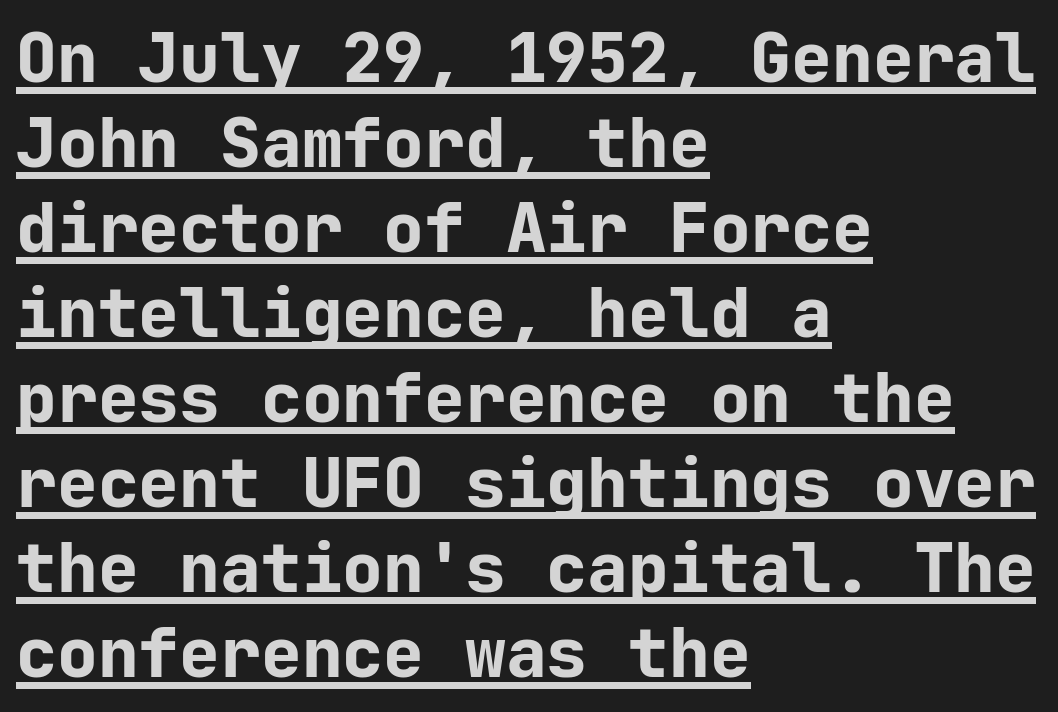
{"serif": "no", "italic": "no", "bold": "yes", "weight": "bold", "width": "normal", "stroke_contrast": "low", "x_height": "medium", "monospaced": "yes", "underline": "yes", "align": "left", "line_spacing": "normal", "line_spacing_ratio": 1.25, "letter_spacing": "normal", "letter_spacing_em": 0.0, "glyph_px": 68}
